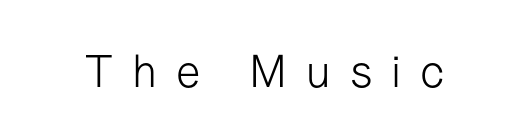
Weight: not bold — regular or lighter. The text was rendered using a sans face with plain stroke endings. Looks like regular typesetting: each glyph gets only the width it needs. Plain, unruled lines of type.
